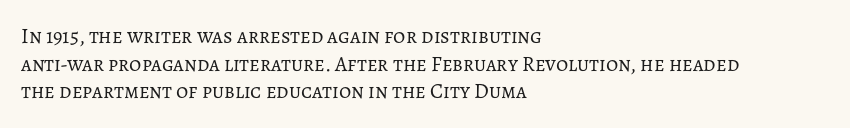
Q: Is the text bold? A: No.
Q: Is the text italic (slanted)? A: No, it is upright.
Q: Is the text underlined? A: No.
Q: How is the paragraph aligned? A: Left-aligned.
Q: Is the spacing between letters normal or unusually wide? A: Normal.
Q: Is the spacing between lines tight, normal or loose? A: Normal.
